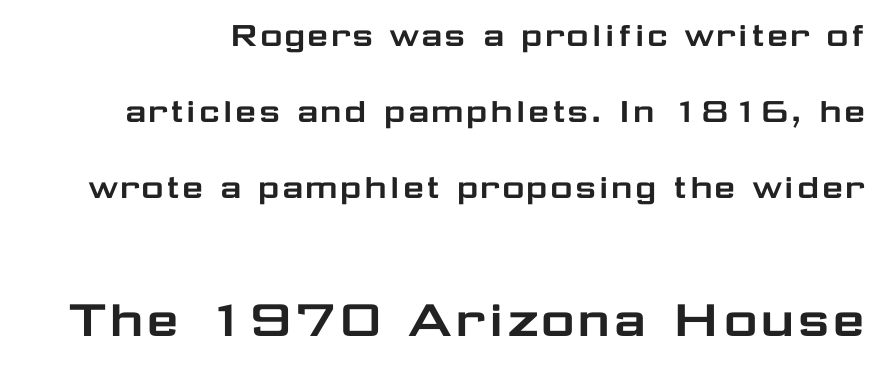
The image shows 59 px wide sans-serif type, upright; set loose line spacing (1.95x), normal letter spacing, not underlined; the second (bottom) block is 1.51x larger; low stroke contrast and a medium x-height.
